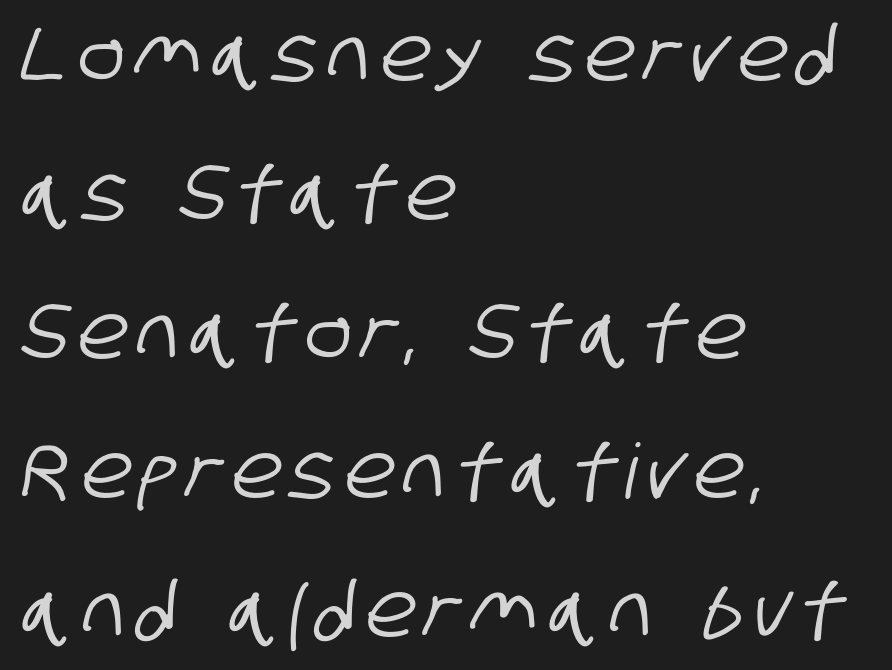
The image shows 76 px condensed sans-serif type; set left-aligned, line spacing 1.83x, not underlined; low stroke contrast and a large x-height.
